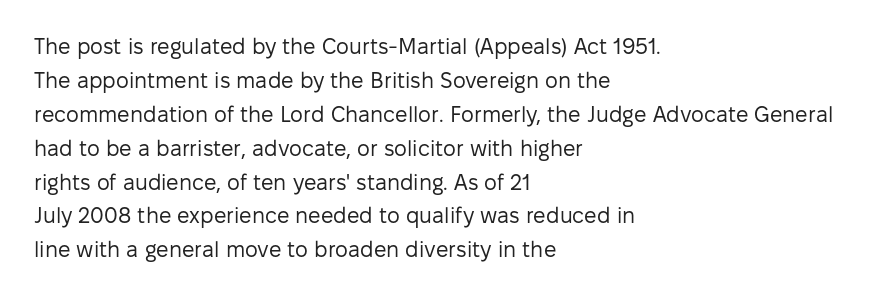
These lines stack with their left ends in a neat column. Any mark beneath the type? The region is blank. Short note: letters normally spaced. The type sits square on the baseline with zero lean.
